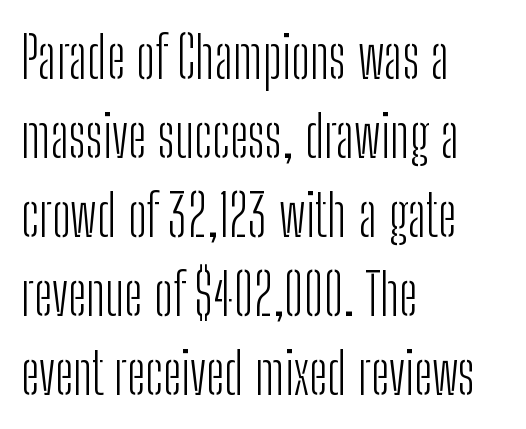
{"serif": "no", "italic": "no", "bold": "no", "weight": "light", "width": "condensed", "stroke_contrast": "low", "x_height": "medium", "monospaced": "no", "underline": "no", "align": "left", "line_spacing": "normal", "line_spacing_ratio": 1.36, "letter_spacing": "normal", "letter_spacing_em": 0.0, "glyph_px": 58}
